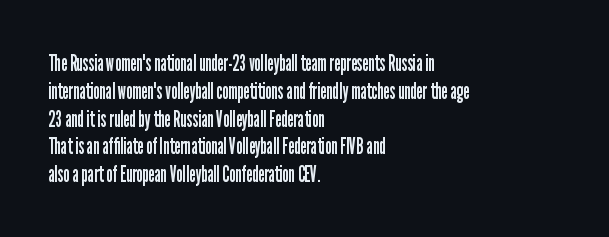
Q: Is the text bold? A: No.
Q: Is the text italic (slanted)? A: No, it is upright.
Q: Is the text underlined? A: No.
Q: How is the paragraph aligned? A: Left-aligned.
Q: Is the spacing between letters normal or unusually wide? A: Normal.
